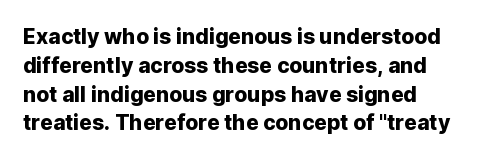
Honestly, the row spacing looks completely unremarkable. Nope, not italic — everything's standing straight. Compared with typical body copy, the letter spacing here is the same. Decoration check: the copy has no underline.
